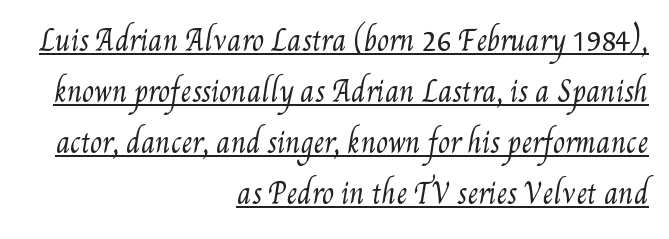
Q: Is the text bold? A: No.
Q: Is the text underlined? A: Yes.
Q: How is the paragraph aligned? A: Right-aligned.
Q: Is the spacing between letters normal or unusually wide? A: Normal.
